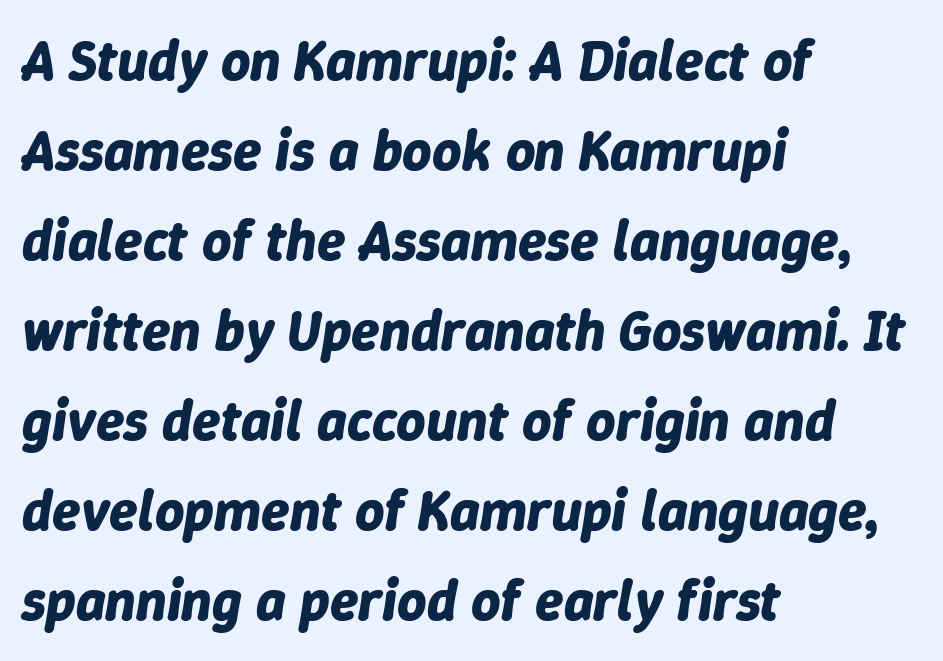
Bare-footed words on every line. Line spacing here is normal. These lines are rendered in a variable-pitch font. Looking at the ascenders, they clearly lean. How heavy is the stroke? Heavy — this is a bold. How are the letters spaced? Ordinarily, with no added tracking.
